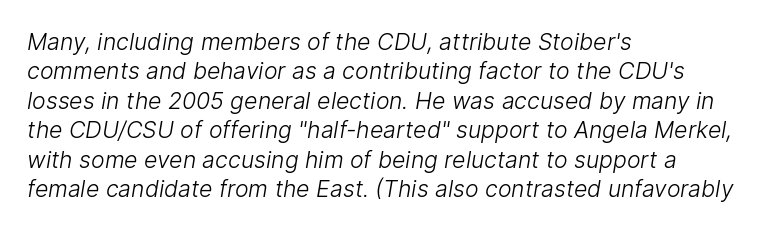
{"bold": "no", "underline": "no", "align": "left", "line_spacing": "normal", "line_spacing_ratio": 1.28, "letter_spacing": "normal", "letter_spacing_em": 0.0, "glyph_px": 23}
